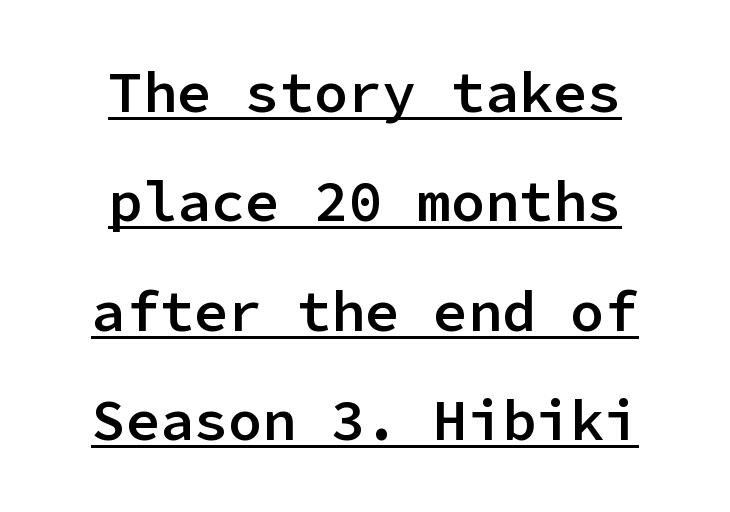
The image shows 57 px semibold sans-serif type, upright, monospaced; set centered, loose line spacing (1.92x), normal letter spacing, underlined; low stroke contrast and a medium x-height.
